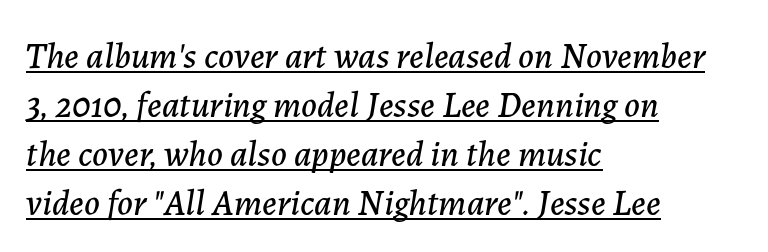
Q: Is the text italic (slanted)? A: Yes, it leans right by about 7 degrees.
Q: Is the text underlined? A: Yes.
Q: How is the paragraph aligned? A: Left-aligned.
Q: Is the spacing between letters normal or unusually wide? A: Normal.
Q: Is the spacing between lines tight, normal or loose? A: Normal.
Q: Width (condensed, normal, or wide)? A: Normal.
Q: Stroke contrast? A: Low.
Q: x-height? A: Medium.
Q: Monospaced? A: No.
